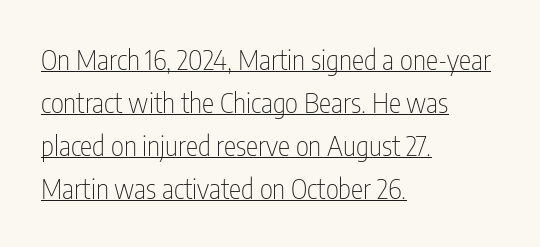
{"serif": "no", "italic": "no", "bold": "no", "weight": "thin", "width": "condensed", "stroke_contrast": "low", "x_height": "medium", "monospaced": "no", "underline": "yes", "align": "left", "line_spacing": "normal", "line_spacing_ratio": 1.53, "letter_spacing": "normal", "letter_spacing_em": 0.0, "glyph_px": 28}
